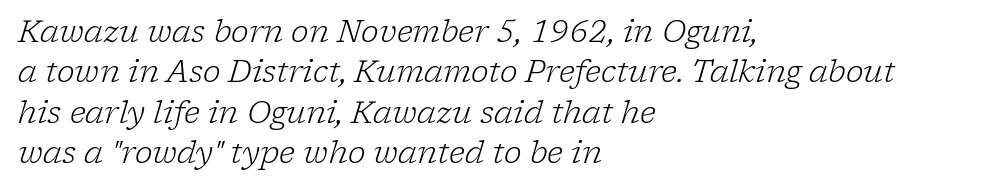
Whoever set this chose a conventional vertical rhythm. If you drew a line through each stem, it would be angled. Is this a fixed-width face? No — the glyphs have proportional, varying widths. Decoration check: the copy has no underline. No chunkiness to these letters — they're not bold.
